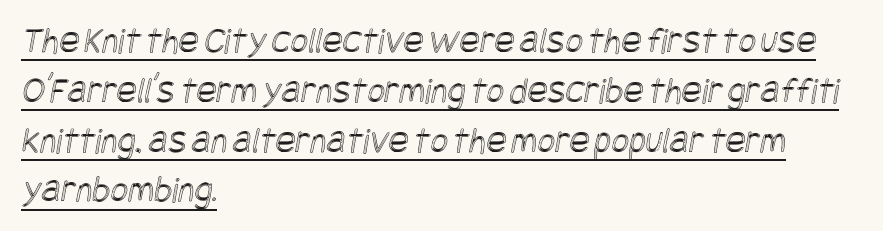
Q: Is the text underlined? A: Yes.
Q: How is the paragraph aligned? A: Left-aligned.
Q: Is the spacing between letters normal or unusually wide? A: Normal.
Q: Is the spacing between lines tight, normal or loose? A: Normal.
Q: Width (condensed, normal, or wide)? A: Condensed.
Q: x-height? A: Large.
